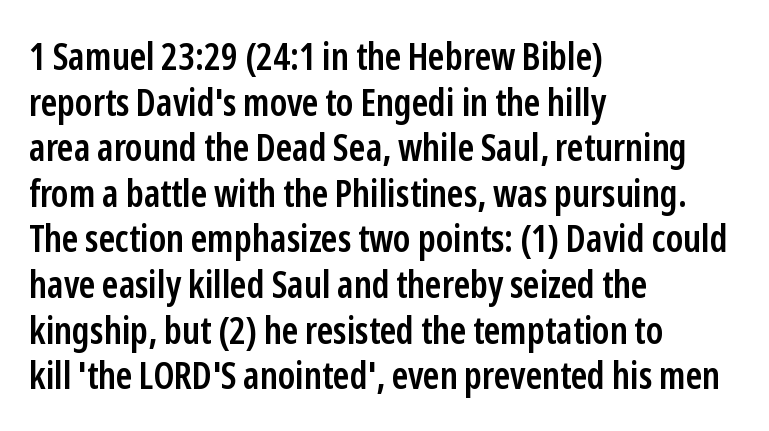
Q: Is the text bold? A: Semi-bold.
Q: Is the text italic (slanted)? A: No, it is upright.
Q: Is the typeface a serif or a sans-serif typeface? A: Sans-serif.
Q: Is the text underlined? A: No.
Q: How is the paragraph aligned? A: Left-aligned.
Q: Is the spacing between letters normal or unusually wide? A: Normal.
Q: Width (condensed, normal, or wide)? A: Condensed.
Q: Stroke contrast? A: Low.
Q: x-height? A: Medium.
Q: Monospaced? A: No.
